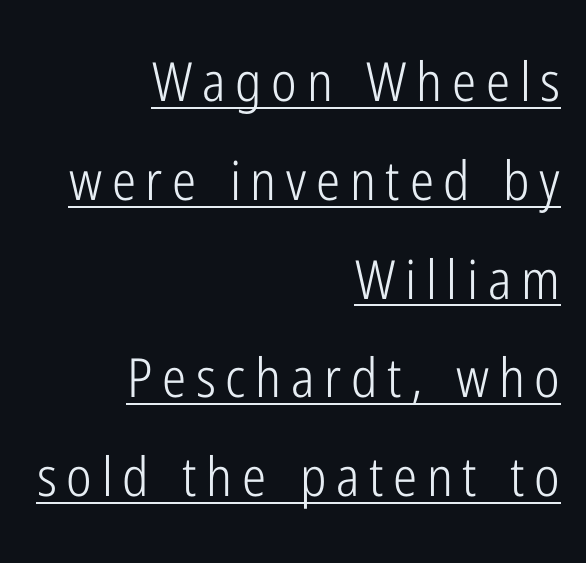
Q: Is the text bold? A: No.
Q: Is the text italic (slanted)? A: No, it is upright.
Q: Is the typeface a serif or a sans-serif typeface? A: Sans-serif.
Q: Is the text underlined? A: Yes.
Q: How is the paragraph aligned? A: Right-aligned.
Q: Width (condensed, normal, or wide)? A: Condensed.
Q: Stroke contrast? A: Low.
Q: x-height? A: Medium.
Q: Monospaced? A: No.
